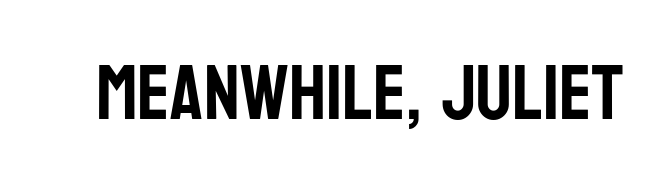
The string is rendered with underlining switched off. Each letter keeps its own natural width here, so spacing adapts to shape. Ordinary non-slanted type is in use. Does the type have serifs? No, each stem ends abruptly. Standard letterfit; no display-style spreading of the glyphs.
